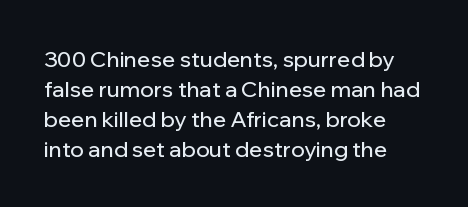
Decoration check: the copy has no underline. A roman cut, with each character standing at attention. The line-height multiplier appears to be the usual default. In CSS terms this would be text-align: left. Words appear dense and cohesive because spacing is normal.
